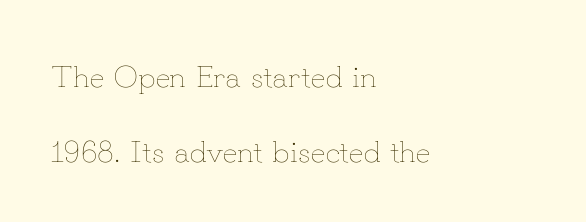
How are the letters spaced? Ordinarily, with no added tracking. What's the leading like? Stretched, with rows far apart. The letters look calm and open, with moderate or lighter stems. You could not count columns in this text — the font is proportionally spaced. Left-aligned paragraph, ragged on the right. These lines were composed using upright roman letters.
